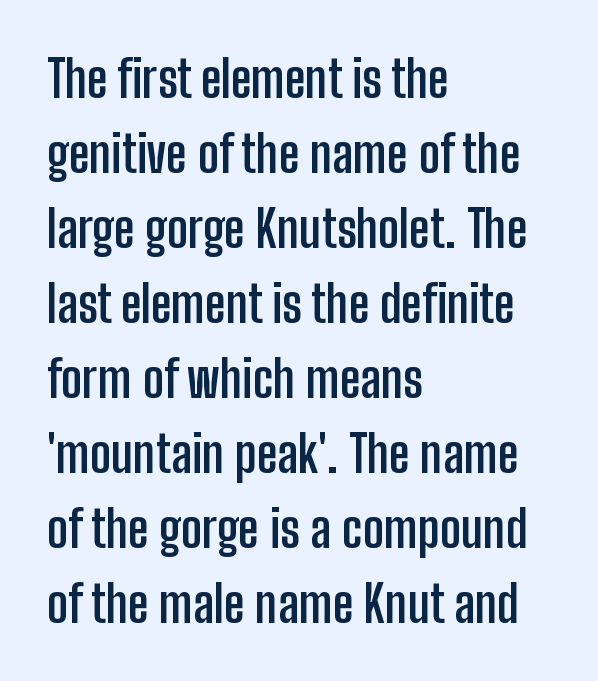
{"serif": "no", "italic": "no", "bold": "yes", "weight": "semibold", "width": "condensed", "stroke_contrast": "low", "x_height": "medium", "monospaced": "no", "underline": "no", "align": "left", "line_spacing": "normal", "line_spacing_ratio": 1.47, "letter_spacing": "normal", "letter_spacing_em": 0.0, "glyph_px": 51}
